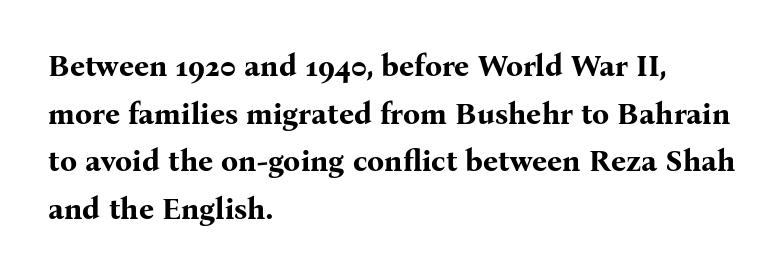
Q: Is the text bold? A: Yes.
Q: Is the text italic (slanted)? A: No, it is upright.
Q: Is the typeface a serif or a sans-serif typeface? A: Serif.
Q: Is the text underlined? A: No.
Q: How is the paragraph aligned? A: Left-aligned.
Q: Is the spacing between letters normal or unusually wide? A: Normal.
Q: Is the spacing between lines tight, normal or loose? A: Normal.
Q: Width (condensed, normal, or wide)? A: Normal.
Q: Stroke contrast? A: Medium.
Q: x-height? A: Medium.
Q: Monospaced? A: No.
